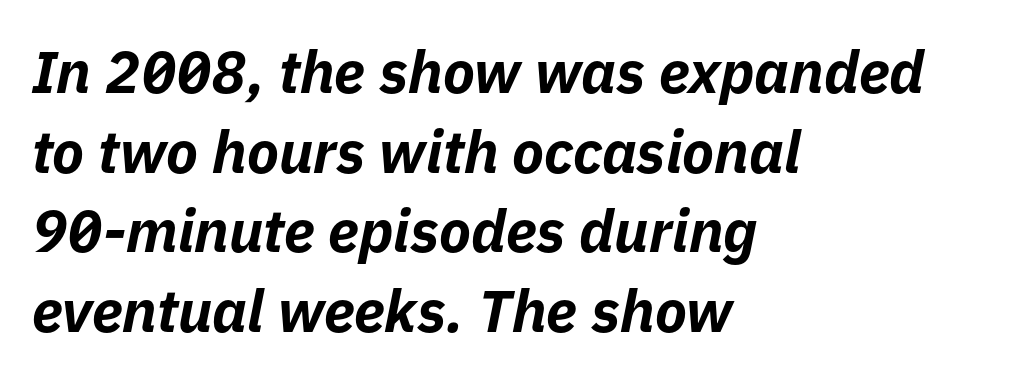
Q: Is the text bold? A: Yes.
Q: Is the text italic (slanted)? A: Yes, it leans right by about 11 degrees.
Q: Is the text underlined? A: No.
Q: How is the paragraph aligned? A: Left-aligned.
Q: Is the spacing between letters normal or unusually wide? A: Normal.
Q: Is the spacing between lines tight, normal or loose? A: Normal.
Q: Width (condensed, normal, or wide)? A: Normal.
Q: Stroke contrast? A: Low.
Q: x-height? A: Medium.
Q: Monospaced? A: No.
